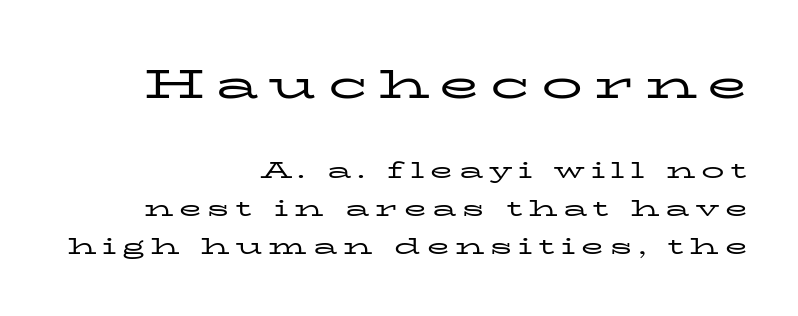
{"serif": "yes", "italic": "no", "bold": "no", "weight": "regular", "width": "wide", "stroke_contrast": "low", "x_height": "medium", "monospaced": "no", "underline": "no", "align": "right", "line_spacing": "normal", "line_spacing_ratio": 1.66, "letter_spacing": "wide", "letter_spacing_em": 0.26, "larger_block": "first", "size_ratio": 1.78, "glyph_px": 41}
